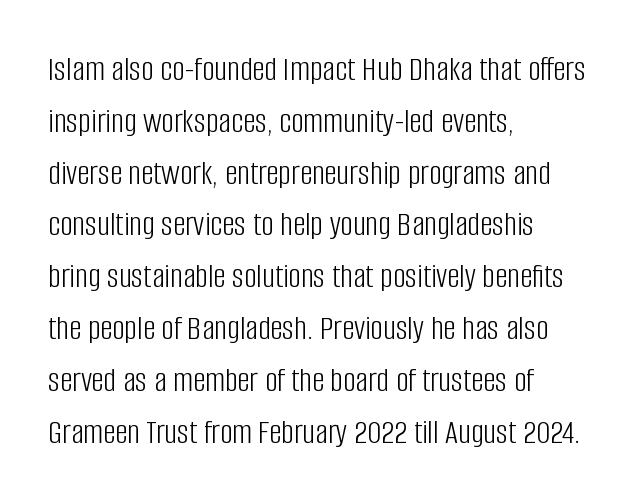
{"serif": "no", "italic": "no", "bold": "no", "weight": "light", "width": "condensed", "stroke_contrast": "low", "x_height": "large", "monospaced": "no", "underline": "no", "align": "left", "line_spacing": "normal", "line_spacing_ratio": 1.48, "letter_spacing": "normal", "letter_spacing_em": 0.0, "glyph_px": 35}
